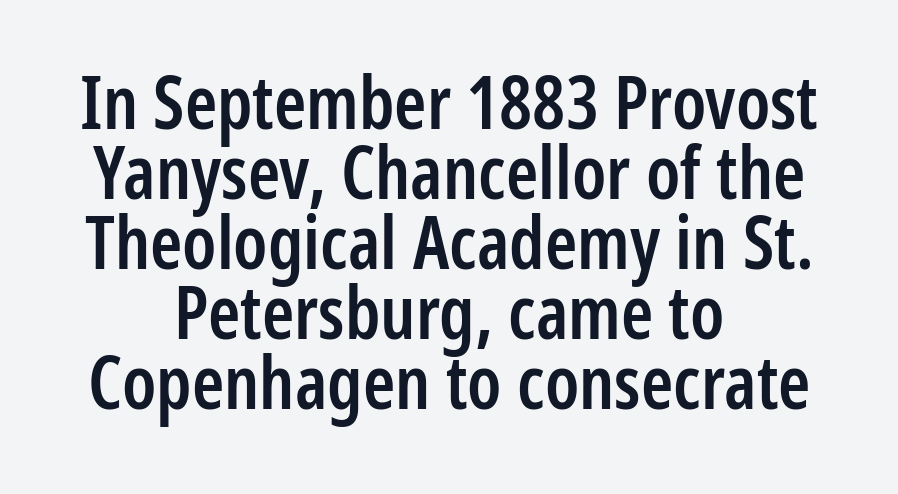
Q: Is the text bold? A: Semi-bold.
Q: Is the text italic (slanted)? A: No, it is upright.
Q: Is the typeface a serif or a sans-serif typeface? A: Sans-serif.
Q: Is the text underlined? A: No.
Q: How is the paragraph aligned? A: Centered.
Q: Is the spacing between letters normal or unusually wide? A: Normal.
Q: Is the spacing between lines tight, normal or loose? A: Tight.
Q: Width (condensed, normal, or wide)? A: Condensed.
Q: Stroke contrast? A: Low.
Q: x-height? A: Medium.
Q: Monospaced? A: No.
